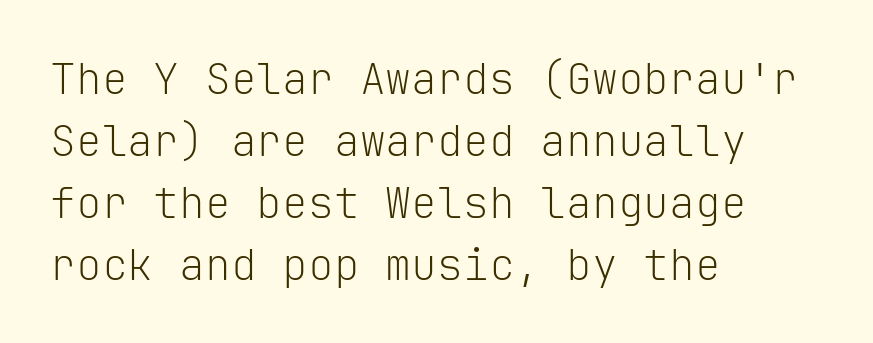
The characters display no serif detailing; their extremities are plain. No heavy texture on the line: the type isn't bold. Style check: upright. Tracking here is standard; glyphs follow each other at the usual distance. The ragged edge is on the right, which tells us the setting is flush left. Think of a typewriter: that constant character pitch is what you see here.
